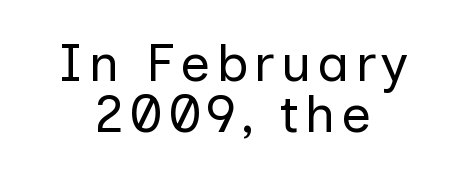
Notice how the passage keeps no hard edge, just a central spine. Weight class: somewhere from thin through regular. Baseline-to-baseline distance is barely more than the letter height. Designer's note — italics off, roman on.
